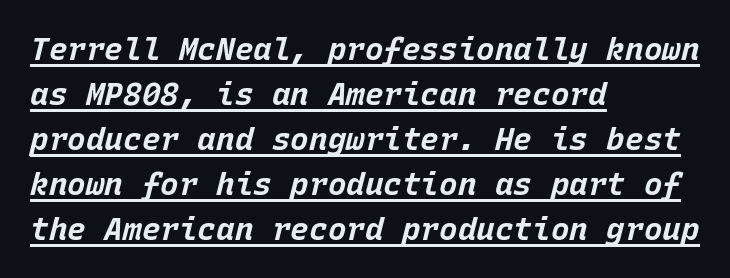
The image shows 31 px bold type, italic (leaning right), monospaced; set left-aligned, normal line spacing (1.45x), normal letter spacing, underlined; low stroke contrast and a large x-height.
